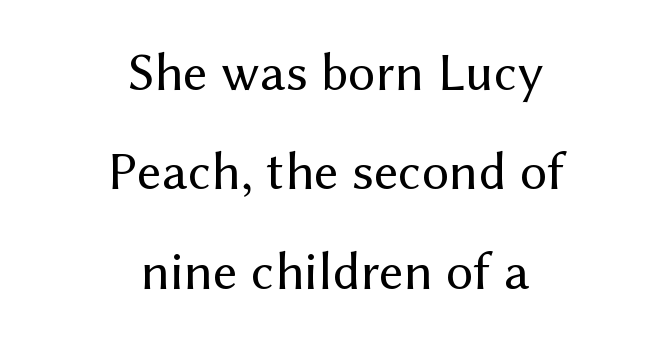
Descenders hang freely into open space. These lines are rendered in a variable-pitch font. I'd call this a sans setting — the letters go barefoot. A centered setting, common on invitations and titles, is used for this passage. Ordinary non-slanted type is in use.
